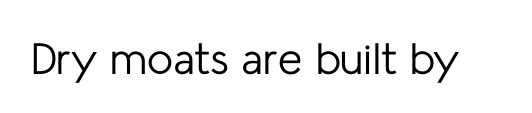
{"serif": "no", "italic": "no", "bold": "no", "weight": "regular", "width": "normal", "stroke_contrast": "low", "x_height": "medium", "monospaced": "no", "underline": "no", "letter_spacing": "normal", "letter_spacing_em": 0.0, "glyph_px": 44}
